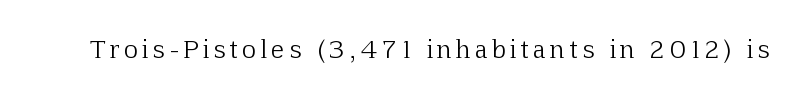
The image shows 24 px text type, upright; set not underlined.
